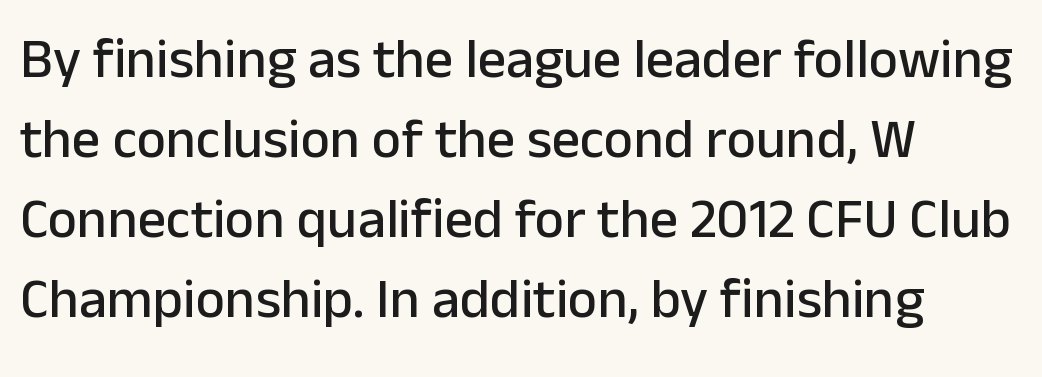
Type without underlining. Short note: letters normally spaced. The block of text has a typical density, with ordinary space between rows. This sample has the flowing, uneven cadence of proportional lettering.
